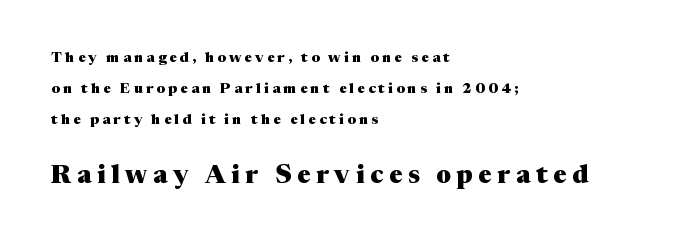
The image shows 25 px bold type, upright; set left-aligned, loose line spacing (2.22x), unusually wide letter spacing (+0.23 em), not underlined; the second (bottom) block is 1.79x larger.
